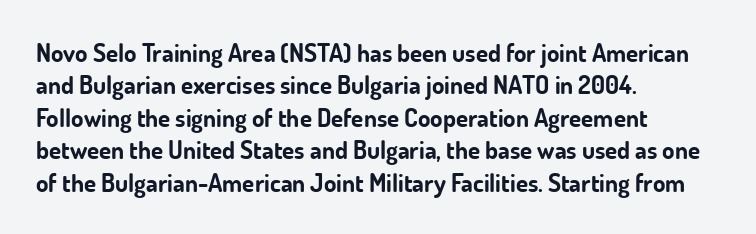
A typesetter would mark this as roman, not italic. The strokes are fattened all the way to bold. Beneath every word, the page is bare. The letters sit at their default tracking, neither squeezed nor spread. Notice how the passage keeps a crisp vertical edge on the left only. The lines sit at an ordinary, default distance from one another.
